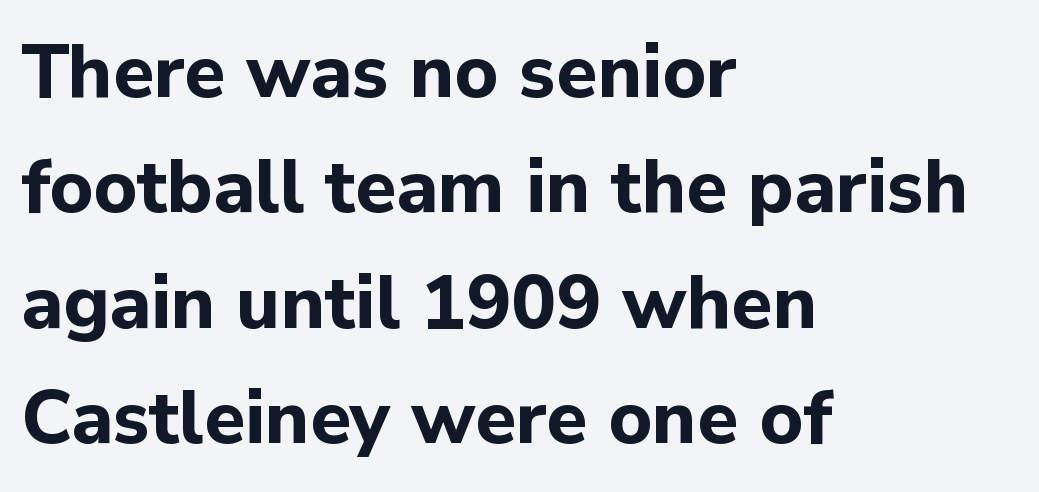
The image shows 75 px bold sans-serif type, upright; set left-aligned, normal line spacing (1.54x), normal letter spacing, not underlined; low stroke contrast and a medium x-height.
